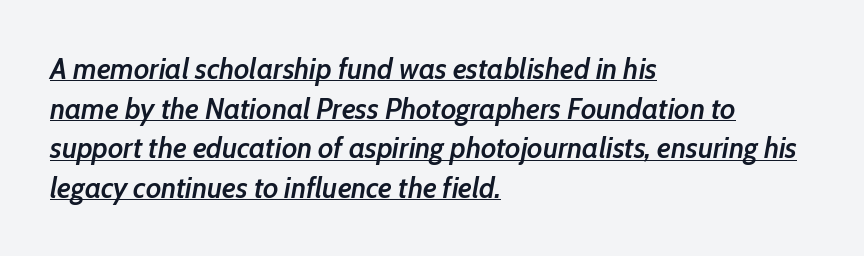
Compared with a centered layout, this one pins lines to the left instead. The font's italic variant was chosen for this text. Tracking value appears to be zero — textbook default spacing. Strokes here are thickened, but only to semibold level. The letters advance in unequal steps, a hallmark of proportional type.
